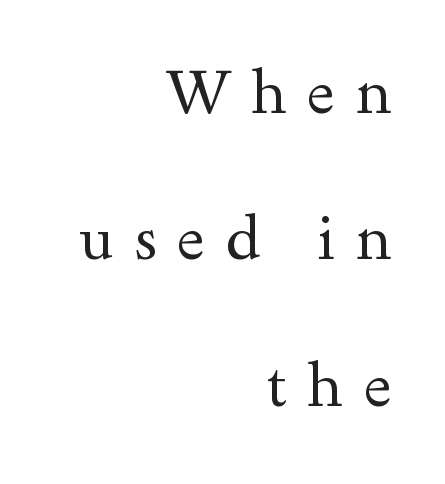
{"serif": "yes", "italic": "no", "bold": "no", "weight": "regular", "width": "wide", "x_height": "small", "monospaced": "no", "underline": "no", "align": "right", "line_spacing": "loose", "line_spacing_ratio": 2.4, "letter_spacing": "wide", "letter_spacing_em": 0.33, "glyph_px": 61}
